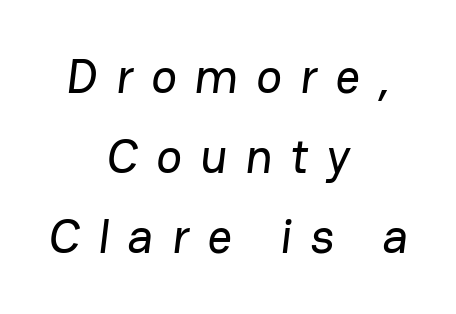
Q: Is the typeface a serif or a sans-serif typeface? A: Sans-serif.
Q: Is the text underlined? A: No.
Q: How is the paragraph aligned? A: Centered.
Q: Is the spacing between letters normal or unusually wide? A: Unusually wide.
Q: Is the spacing between lines tight, normal or loose? A: Normal.
Q: Width (condensed, normal, or wide)? A: Normal.
Q: Stroke contrast? A: Low.
Q: x-height? A: Medium.
Q: Monospaced? A: No.
